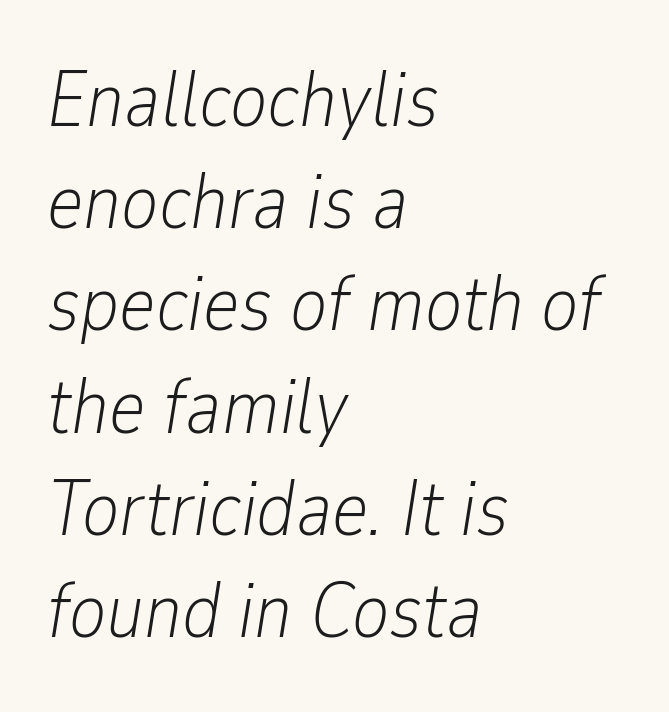
Q: Is the text bold? A: No.
Q: Is the text italic (slanted)? A: Yes, it leans right by about 9 degrees.
Q: Is the text underlined? A: No.
Q: How is the paragraph aligned? A: Left-aligned.
Q: Is the spacing between letters normal or unusually wide? A: Normal.
Q: Is the spacing between lines tight, normal or loose? A: Normal.
Q: Width (condensed, normal, or wide)? A: Condensed.
Q: Stroke contrast? A: Low.
Q: x-height? A: Medium.
Q: Monospaced? A: No.
